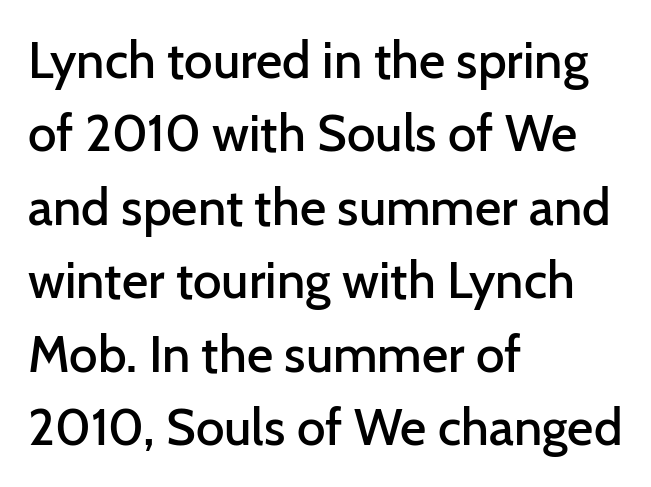
{"serif": "no", "italic": "no", "bold": "semi", "weight": "semibold", "width": "normal", "stroke_contrast": "low", "x_height": "medium", "monospaced": "no", "underline": "no", "align": "left", "line_spacing": "normal", "line_spacing_ratio": 1.44, "letter_spacing": "normal", "letter_spacing_em": 0.0, "glyph_px": 51}
